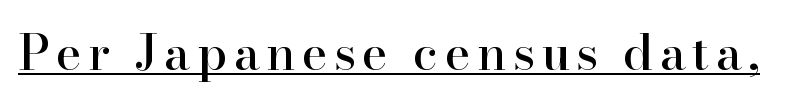
{"serif": "yes", "italic": "no", "width": "normal", "stroke_contrast": "high", "x_height": "small", "monospaced": "no", "underline": "yes", "glyph_px": 49}
